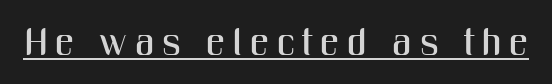
The image shows 38 px condensed sans-serif type, upright; set unusually wide letter spacing (+0.2 em), underlined; medium stroke contrast and a medium x-height.
